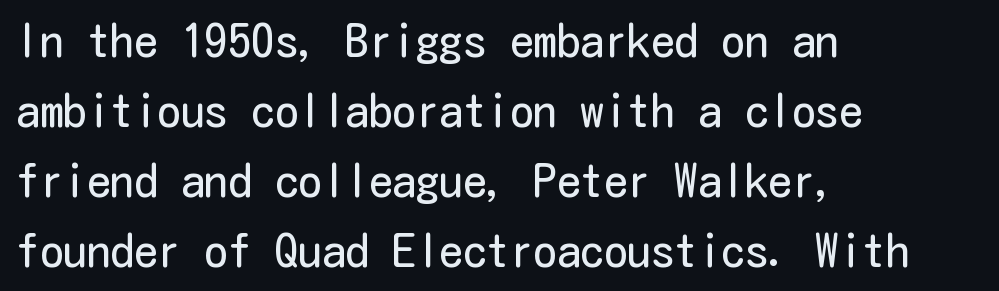
{"serif": "no", "italic": "no", "bold": "no", "weight": "regular", "width": "condensed", "stroke_contrast": "low", "x_height": "medium", "underline": "no", "align": "left", "line_spacing": "normal", "line_spacing_ratio": 1.49, "letter_spacing": "normal", "letter_spacing_em": 0.0, "glyph_px": 47}
